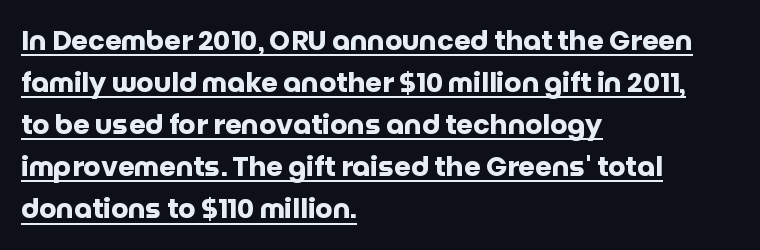
{"italic": "no", "bold": "yes", "underline": "yes", "align": "left", "line_spacing": "normal", "line_spacing_ratio": 1.56, "letter_spacing": "normal", "letter_spacing_em": 0.0, "glyph_px": 27}
